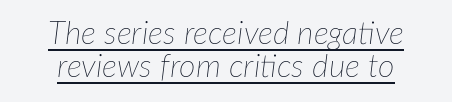
The image shows 32 px thin type, italic (leaning right); set tight line spacing (1.02x), normal letter spacing, underlined; low stroke contrast and a medium x-height.
